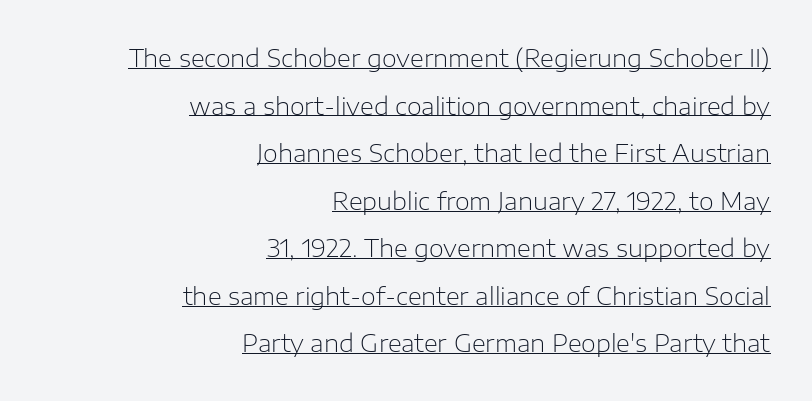
{"italic": "no", "bold": "no", "underline": "yes", "align": "right", "line_spacing": "loose", "line_spacing_ratio": 1.98, "letter_spacing": "normal", "letter_spacing_em": 0.0, "glyph_px": 24}
